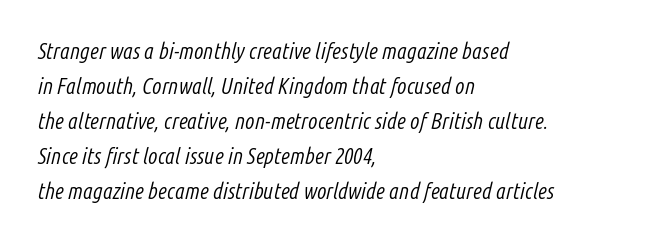
Q: Is the text bold? A: No.
Q: Is the text italic (slanted)? A: Yes, it leans right by about 14 degrees.
Q: Is the text underlined? A: No.
Q: How is the paragraph aligned? A: Left-aligned.
Q: Is the spacing between letters normal or unusually wide? A: Normal.
Q: Is the spacing between lines tight, normal or loose? A: Normal.
